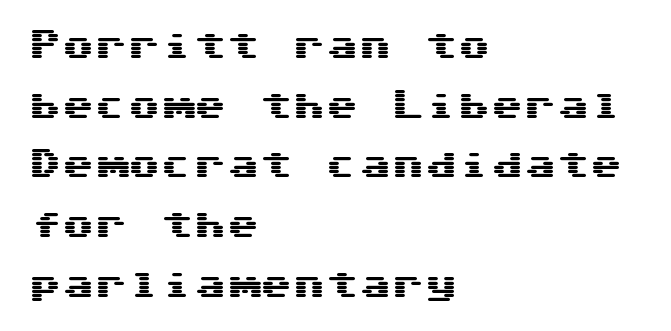
Q: Is the text italic (slanted)? A: No, it is upright.
Q: Is the typeface a serif or a sans-serif typeface? A: Sans-serif.
Q: Is the text underlined? A: No.
Q: How is the paragraph aligned? A: Left-aligned.
Q: Is the spacing between letters normal or unusually wide? A: Normal.
Q: Width (condensed, normal, or wide)? A: Wide.
Q: Stroke contrast? A: Medium.
Q: x-height? A: Medium.
